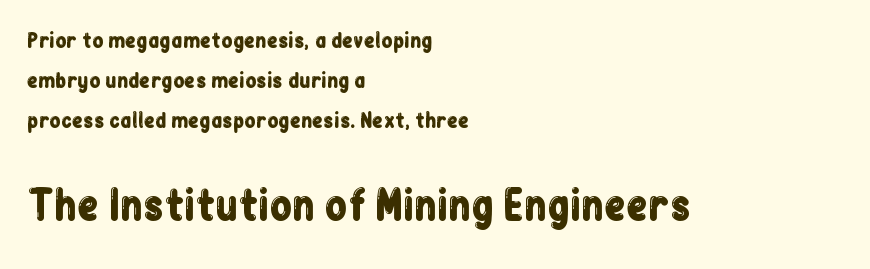
The glyphs are unaccompanied by any horizontal stroke below them. Note: smaller setting up top, larger setting below. Successive baselines arrive slowly, with a big drop between each. Characters remain perfectly vertical along every line. Note the varied advance widths — an 'i' is clearly narrower than an 'm'. Is the letter spacing exaggerated? No — it looks like the ordinary default.
